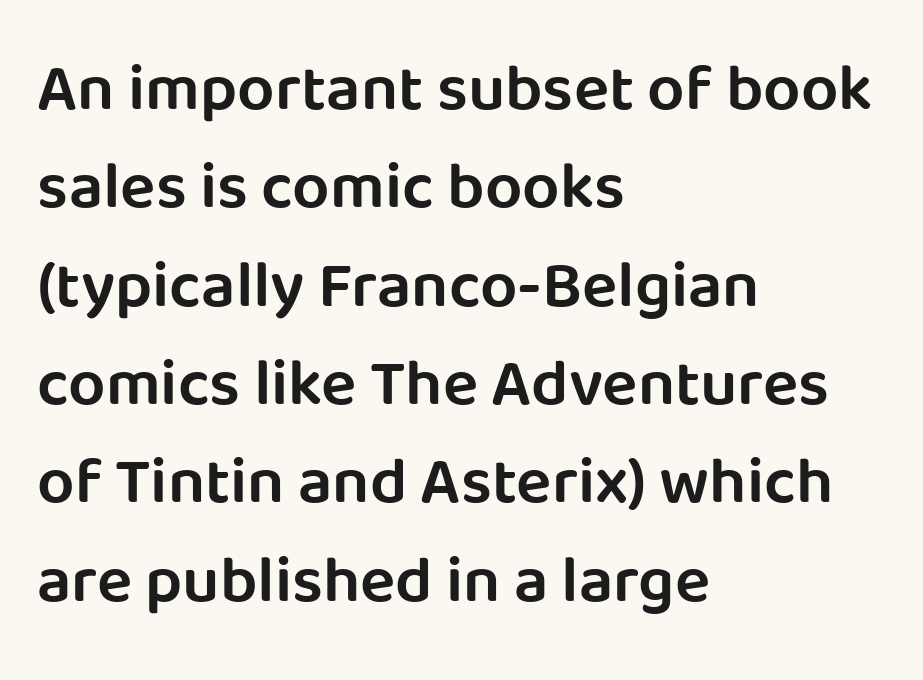
Q: Is the text bold? A: Semi-bold.
Q: Is the text italic (slanted)? A: No, it is upright.
Q: Is the typeface a serif or a sans-serif typeface? A: Sans-serif.
Q: Is the text underlined? A: No.
Q: How is the paragraph aligned? A: Left-aligned.
Q: Is the spacing between letters normal or unusually wide? A: Normal.
Q: Is the spacing between lines tight, normal or loose? A: Normal.
Q: Width (condensed, normal, or wide)? A: Normal.
Q: Stroke contrast? A: Low.
Q: x-height? A: Large.
Q: Monospaced? A: No.
